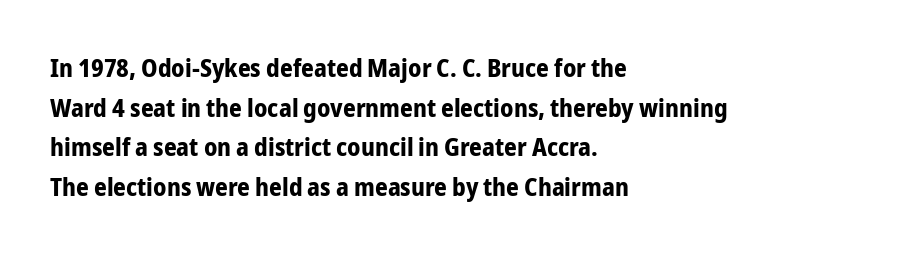
{"italic": "no", "bold": "yes", "underline": "no", "align": "left", "line_spacing": "normal", "line_spacing_ratio": 1.59, "letter_spacing": "normal", "letter_spacing_em": 0.0, "glyph_px": 25}
